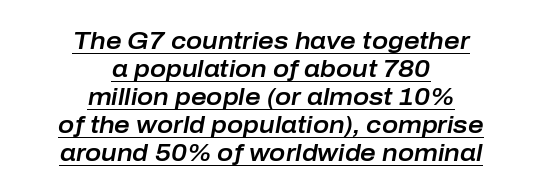
Q: Is the text italic (slanted)? A: Yes, it leans right by about 10 degrees.
Q: Is the text underlined? A: Yes.
Q: How is the paragraph aligned? A: Centered.
Q: Is the spacing between letters normal or unusually wide? A: Normal.
